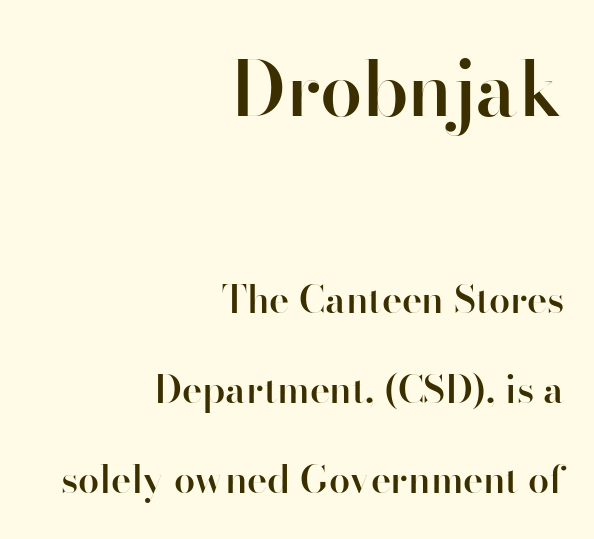
The image shows 76 px semibold sans-serif type, upright; set right-aligned, loose line spacing (2.36x), normal letter spacing, not underlined; the first (top) block is 2.0x larger; high stroke contrast and a small x-height.
